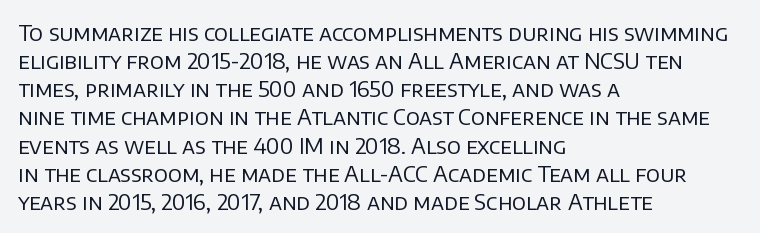
Normally led — the rows are evenly, conventionally spaced. Underlining? Definitely not there. The axis of the letterforms is exactly vertical. The passage is arranged the way most books set body copy — flush left. Default kerning and tracking; the words read as compact shapes.
